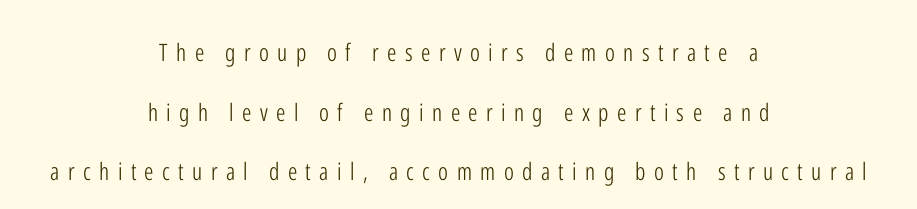
Q: Is the text bold? A: No.
Q: Is the text italic (slanted)? A: No, it is upright.
Q: Is the text underlined? A: No.
Q: How is the paragraph aligned? A: Centered.
Q: Is the spacing between letters normal or unusually wide? A: Unusually wide.
Q: Is the spacing between lines tight, normal or loose? A: Loose.
